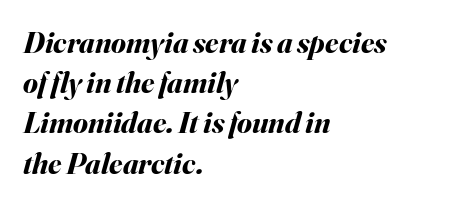
Check the space under the baseline: it is left empty. Where is the straight margin? On the left. Looks like regular typesetting: each glyph gets only the width it needs. Letter spacing: default.
